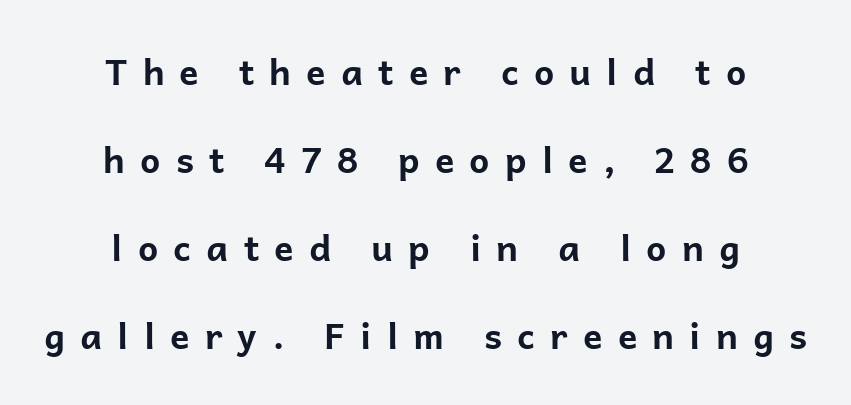
{"serif": "no", "italic": "no", "bold": "yes", "weight": "bold", "width": "normal", "stroke_contrast": "low", "x_height": "medium", "monospaced": "no", "underline": "no", "align": "center", "line_spacing": "loose", "line_spacing_ratio": 2.44, "letter_spacing": "wide", "letter_spacing_em": 0.42, "glyph_px": 36}
